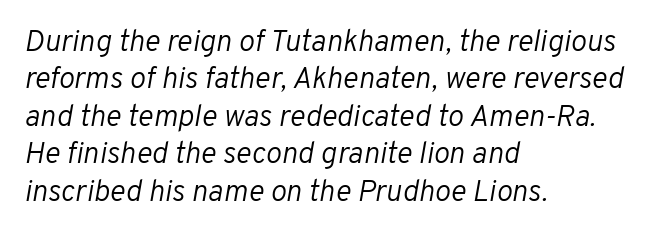
{"italic": "yes", "lean": "right", "slant_degrees": 10, "bold": "no", "weight": "light", "width": "normal", "stroke_contrast": "low", "x_height": "medium", "monospaced": "no", "underline": "no", "align": "left", "line_spacing": "normal", "line_spacing_ratio": 1.25, "letter_spacing": "normal", "letter_spacing_em": 0.0, "glyph_px": 30}
